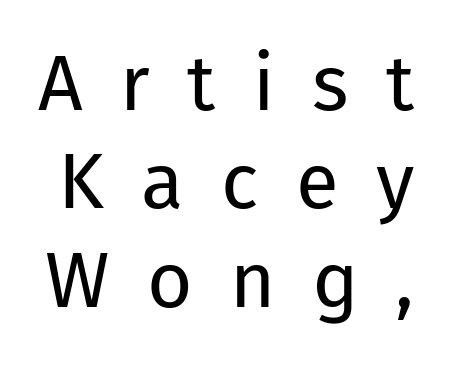
Q: Is the text bold? A: No.
Q: Is the text italic (slanted)? A: No, it is upright.
Q: Is the typeface a serif or a sans-serif typeface? A: Sans-serif.
Q: Is the text underlined? A: No.
Q: Is the spacing between letters normal or unusually wide? A: Unusually wide.
Q: Is the spacing between lines tight, normal or loose? A: Normal.
Q: Width (condensed, normal, or wide)? A: Normal.
Q: Stroke contrast? A: Low.
Q: x-height? A: Medium.
Q: Monospaced? A: No.
